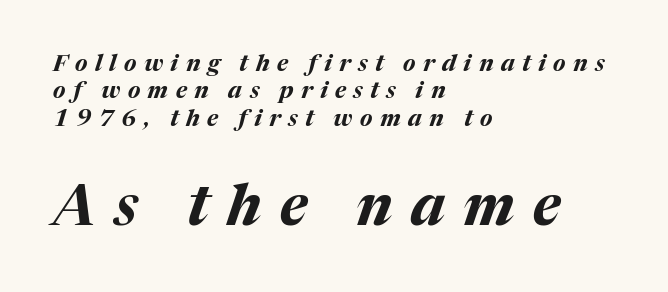
Q: Is the text bold? A: Yes.
Q: Is the text italic (slanted)? A: Yes, it leans right by about 17 degrees.
Q: Is the text underlined? A: No.
Q: How is the paragraph aligned? A: Left-aligned.
Q: Is the spacing between letters normal or unusually wide? A: Unusually wide.
Q: Which block of text is set in a larger size, the first (top) or the second (bottom)? A: The second (bottom) one.
Q: Width (condensed, normal, or wide)? A: Normal.
Q: Stroke contrast? A: Medium.
Q: x-height? A: Medium.
Q: Monospaced? A: No.
